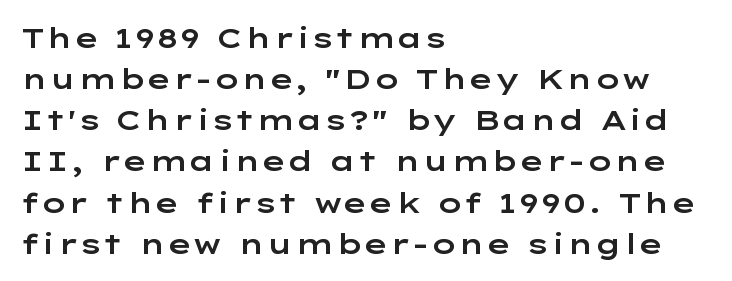
The image shows 28 px wide sans-serif type, upright; set left-aligned, normal line spacing (1.47x), normal letter spacing, not underlined; low stroke contrast and a medium x-height.
